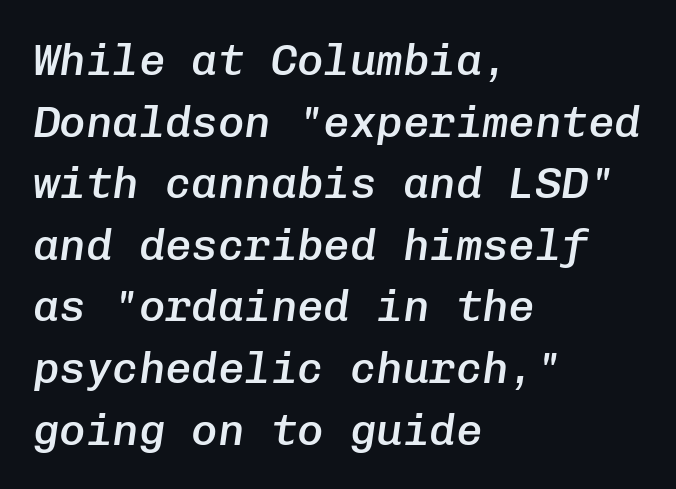
The image shows 44 px semibold type, italic (leaning right), monospaced; set left-aligned, normal line spacing (1.4x), normal letter spacing, not underlined; low stroke contrast and a medium x-height.
